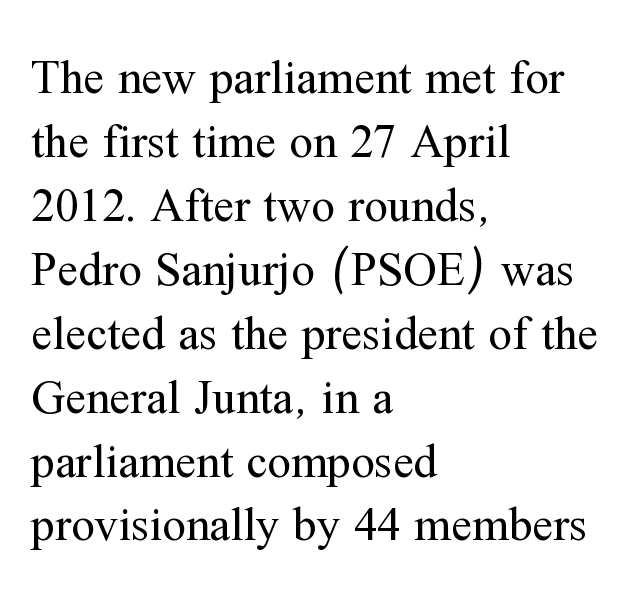
{"serif": "yes", "italic": "no", "bold": "no", "weight": "regular", "width": "normal", "stroke_contrast": "medium", "x_height": "medium", "monospaced": "no", "underline": "no", "align": "left", "line_spacing": "normal", "line_spacing_ratio": 1.36, "letter_spacing": "normal", "letter_spacing_em": 0.0, "glyph_px": 47}
